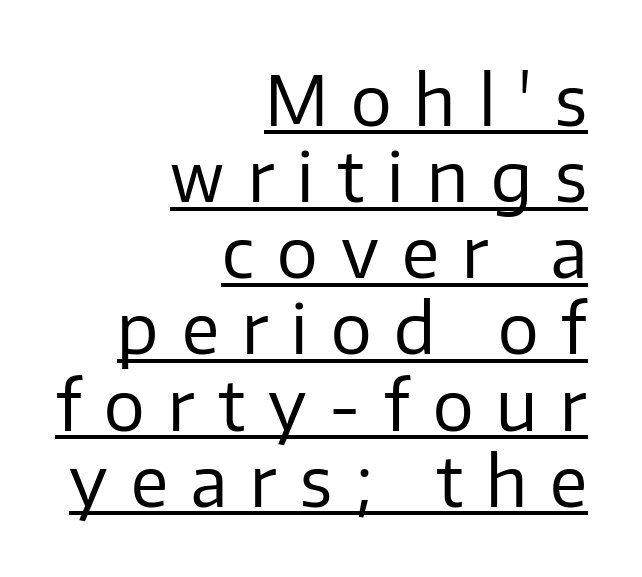
Q: Is the text bold? A: No.
Q: Is the text italic (slanted)? A: No, it is upright.
Q: Is the typeface a serif or a sans-serif typeface? A: Sans-serif.
Q: Is the text underlined? A: Yes.
Q: How is the paragraph aligned? A: Right-aligned.
Q: Is the spacing between letters normal or unusually wide? A: Unusually wide.
Q: Is the spacing between lines tight, normal or loose? A: Tight.
Q: Width (condensed, normal, or wide)? A: Normal.
Q: Stroke contrast? A: Low.
Q: x-height? A: Medium.
Q: Monospaced? A: No.
